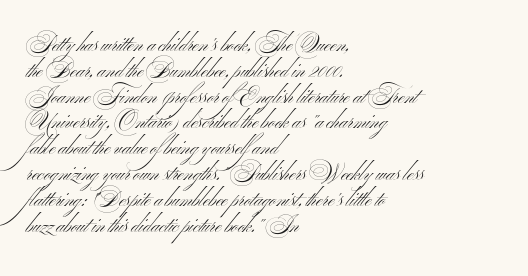
The image shows 21 px text type; set left-aligned, line spacing 1.23x, normal letter spacing, not underlined.
